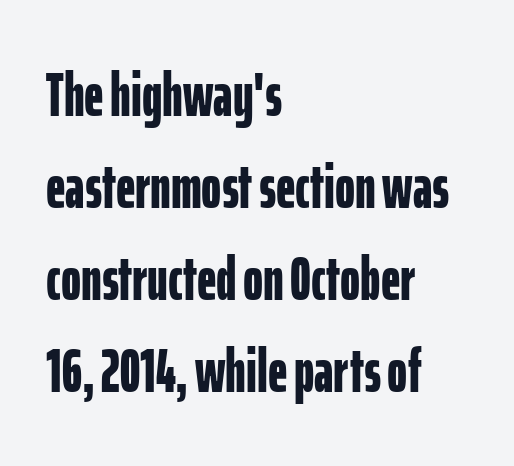
Q: Is the text bold? A: Yes.
Q: Is the text italic (slanted)? A: No, it is upright.
Q: Is the typeface a serif or a sans-serif typeface? A: Sans-serif.
Q: Is the text underlined? A: No.
Q: How is the paragraph aligned? A: Left-aligned.
Q: Is the spacing between letters normal or unusually wide? A: Normal.
Q: Is the spacing between lines tight, normal or loose? A: Normal.
Q: Width (condensed, normal, or wide)? A: Condensed.
Q: Stroke contrast? A: Low.
Q: x-height? A: Medium.
Q: Monospaced? A: No.
